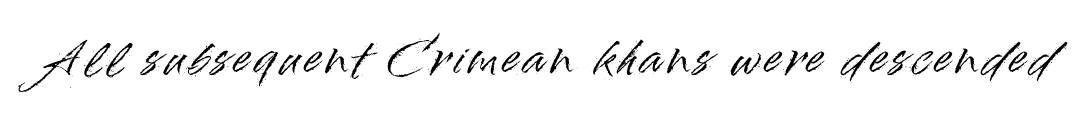
Q: Is the text italic (slanted)? A: Yes.
Q: Is the typeface a serif or a sans-serif typeface? A: Sans-serif.
Q: Is the text underlined? A: No.
Q: Width (condensed, normal, or wide)? A: Normal.
Q: Stroke contrast? A: High.
Q: x-height? A: Small.
Q: Monospaced? A: No.
